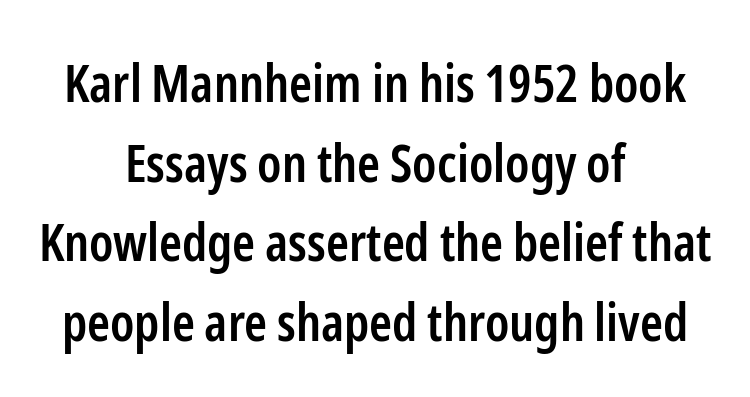
Q: Is the text bold? A: Semi-bold.
Q: Is the text italic (slanted)? A: No, it is upright.
Q: Is the typeface a serif or a sans-serif typeface? A: Sans-serif.
Q: Is the text underlined? A: No.
Q: How is the paragraph aligned? A: Centered.
Q: Is the spacing between letters normal or unusually wide? A: Normal.
Q: Is the spacing between lines tight, normal or loose? A: Normal.
Q: Width (condensed, normal, or wide)? A: Condensed.
Q: Stroke contrast? A: Low.
Q: x-height? A: Medium.
Q: Monospaced? A: No.
